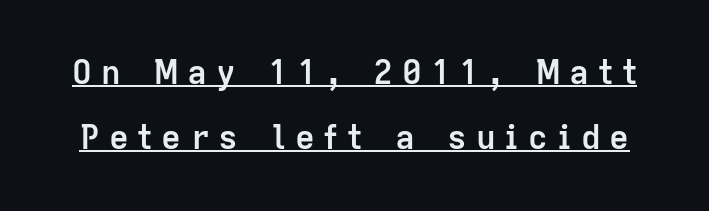
The image shows 33 px semibold sans-serif type, upright; set loose line spacing (1.96x), unusually wide letter spacing (+0.27 em), underlined; low stroke contrast and a medium x-height.
